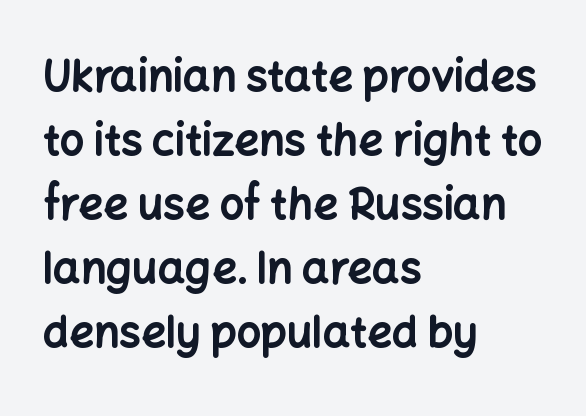
{"serif": "no", "italic": "no", "bold": "yes", "weight": "bold", "width": "normal", "stroke_contrast": "low", "x_height": "medium", "monospaced": "no", "underline": "no", "align": "left", "line_spacing": "normal", "line_spacing_ratio": 1.49, "letter_spacing": "normal", "letter_spacing_em": 0.0, "glyph_px": 43}
